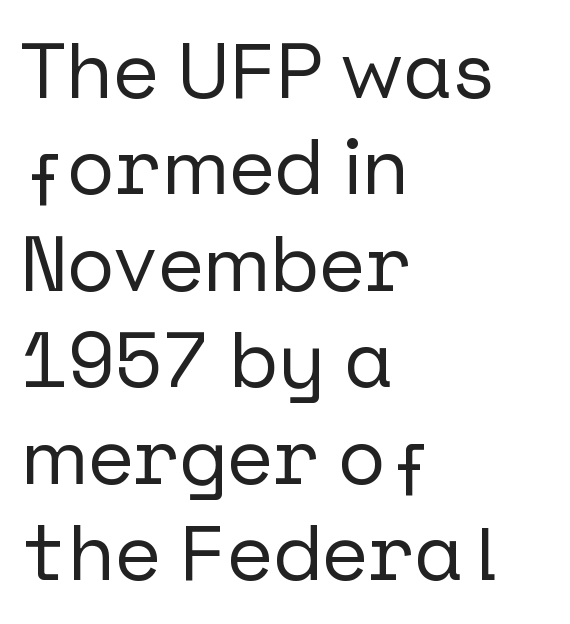
The lines are quadded left. Serifs: no, the terminals of the letterforms are clean. Do the letters lean? They stand straight. Underlining? Definitely not there.
